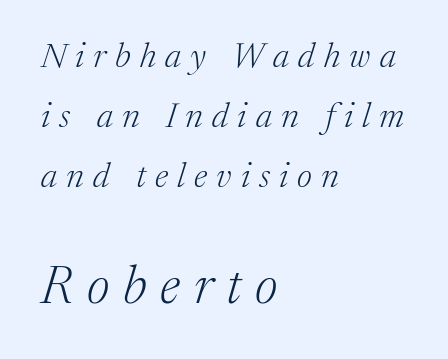
No heavy texture on the line: the type isn't bold. The passage shown begins with its smaller block and ends with its larger one. You can tell it's italic because the verticals aren't actually vertical. This is serif lettering, the kind often seen in printed books.
